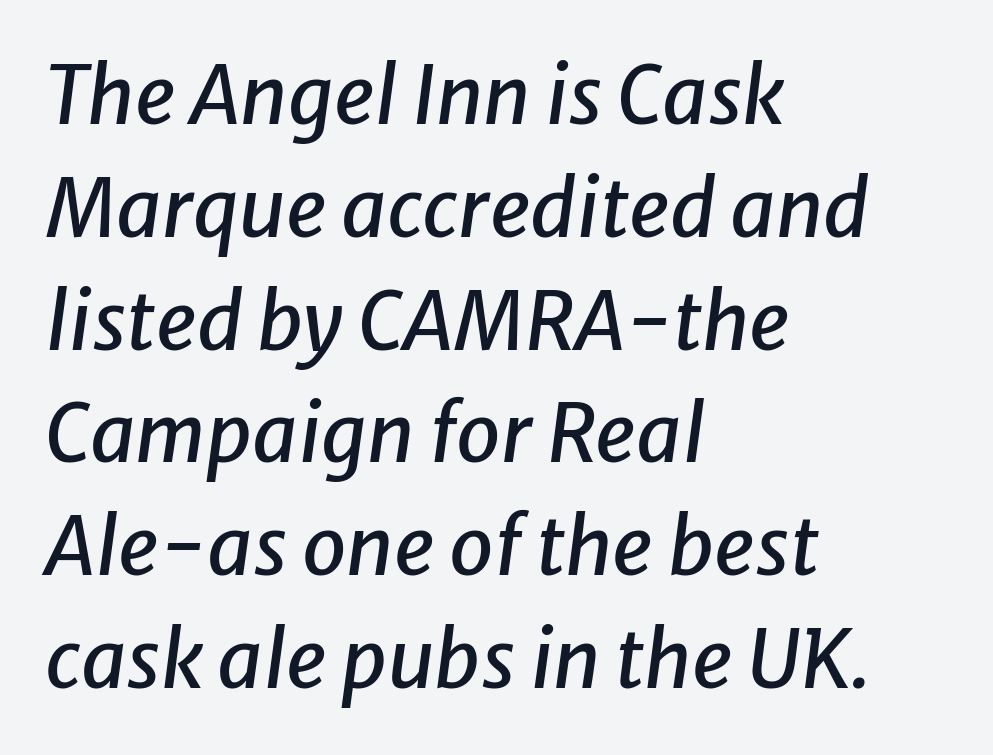
{"italic": "yes", "lean": "right", "slant_degrees": 8, "width": "normal", "stroke_contrast": "low", "x_height": "medium", "monospaced": "no", "underline": "no", "align": "left", "line_spacing": "normal", "line_spacing_ratio": 1.41, "letter_spacing": "normal", "letter_spacing_em": 0.0, "glyph_px": 80}
